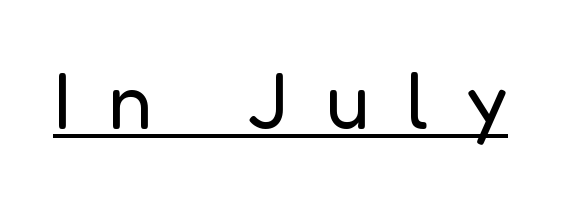
Q: Is the text bold? A: No.
Q: Is the text italic (slanted)? A: No, it is upright.
Q: Is the typeface a serif or a sans-serif typeface? A: Sans-serif.
Q: Is the text underlined? A: Yes.
Q: Is the spacing between letters normal or unusually wide? A: Unusually wide.
Q: Width (condensed, normal, or wide)? A: Normal.
Q: Stroke contrast? A: Low.
Q: x-height? A: Medium.
Q: Monospaced? A: No.
